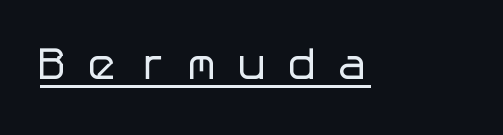
Like a heading marked for emphasis, these lines bear an underscore. Type style note: lacks serifs. Upright lettering throughout. Glyph-to-glyph distance is far greater than everyday printed text.
